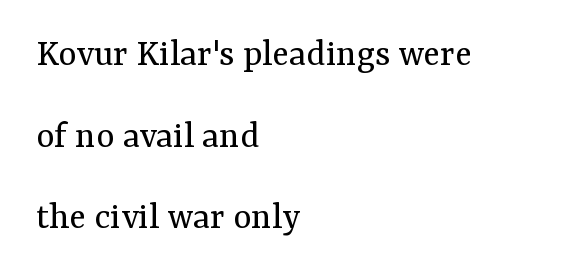
Q: Is the text bold? A: No.
Q: Is the text italic (slanted)? A: No, it is upright.
Q: Is the typeface a serif or a sans-serif typeface? A: Serif.
Q: Is the text underlined? A: No.
Q: How is the paragraph aligned? A: Left-aligned.
Q: Is the spacing between letters normal or unusually wide? A: Normal.
Q: Is the spacing between lines tight, normal or loose? A: Loose.
Q: Width (condensed, normal, or wide)? A: Normal.
Q: Stroke contrast? A: Medium.
Q: x-height? A: Medium.
Q: Monospaced? A: No.
